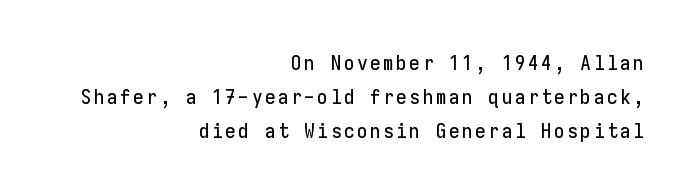
The image shows 20 px text type, upright; set right-aligned, normal line spacing (1.69x), not underlined.
